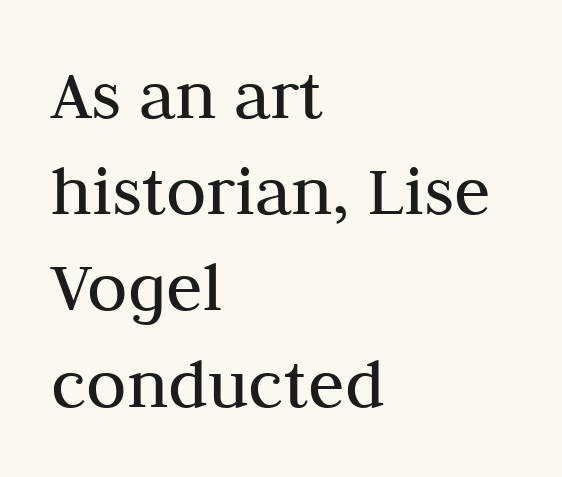
Q: Is the text bold? A: No.
Q: Is the text italic (slanted)? A: No, it is upright.
Q: Is the typeface a serif or a sans-serif typeface? A: Serif.
Q: Is the text underlined? A: No.
Q: How is the paragraph aligned? A: Left-aligned.
Q: Is the spacing between letters normal or unusually wide? A: Normal.
Q: Is the spacing between lines tight, normal or loose? A: Normal.
Q: Width (condensed, normal, or wide)? A: Normal.
Q: Stroke contrast? A: Medium.
Q: x-height? A: Medium.
Q: Monospaced? A: No.
